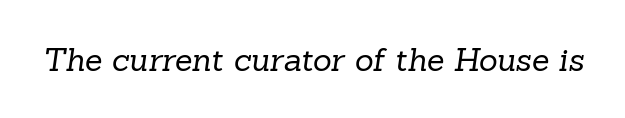
A typesetter would call this zero additional tracking. The passage shown is typeset with a serif family. Clear beneath every line of the passage. Proportional: the letters do not fall into vertical columns. A light-to-regular cut is what we see here.
